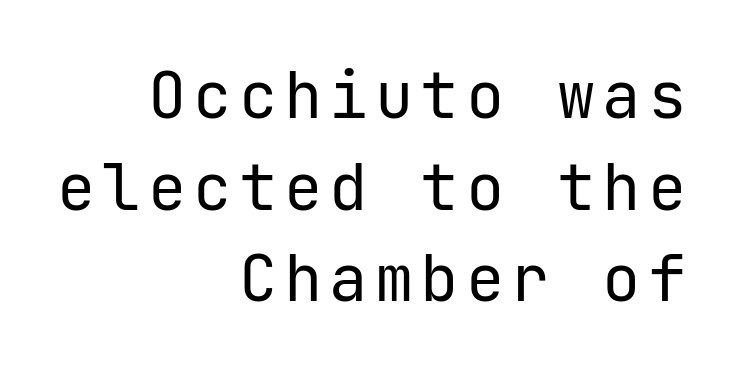
{"serif": "no", "italic": "no", "bold": "no", "weight": "regular", "width": "normal", "stroke_contrast": "low", "x_height": "medium", "underline": "no", "align": "right", "line_spacing": "normal", "line_spacing_ratio": 1.43, "glyph_px": 64}
